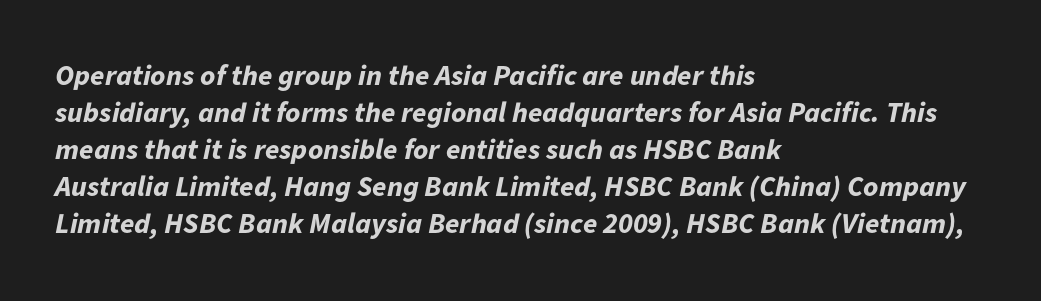
The tracking reads as untouched default to a designer's eye. Leftover space on each line is placed entirely after the last word. Strokes here are thick enough to call this a true bold. This sample has the flowing, uneven cadence of proportional lettering. The face used here has a pronounced slope to its letters.
